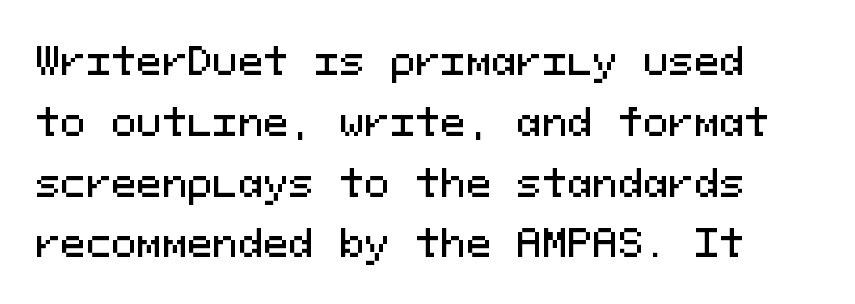
Q: Is the text italic (slanted)? A: No, it is upright.
Q: Is the typeface a serif or a sans-serif typeface? A: Sans-serif.
Q: Is the text underlined? A: No.
Q: Is the spacing between letters normal or unusually wide? A: Normal.
Q: Is the spacing between lines tight, normal or loose? A: Normal.
Q: Width (condensed, normal, or wide)? A: Normal.
Q: Stroke contrast? A: Medium.
Q: x-height? A: Medium.
Q: Monospaced? A: Yes.
